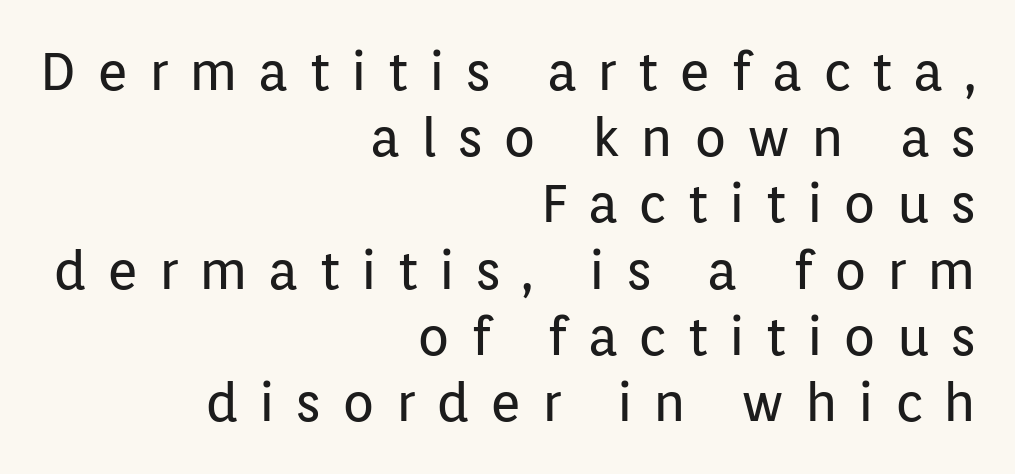
No letter is thick-stroked: the sample isn't bold. Every stem runs plumb, perpendicular to the baseline. Each new line begins a customary step beneath the previous one. These lines have a slow, spaced-out rhythm from letter to letter.
